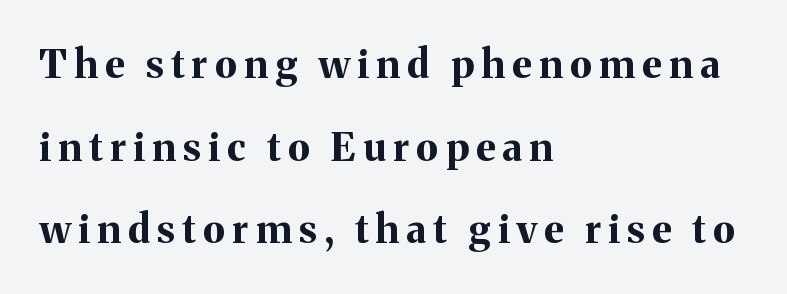
{"serif": "yes", "italic": "no", "bold": "yes", "weight": "bold", "width": "normal", "stroke_contrast": "medium", "x_height": "medium", "monospaced": "no", "underline": "no", "align": "left", "line_spacing": "loose", "line_spacing_ratio": 2.12, "glyph_px": 39}
